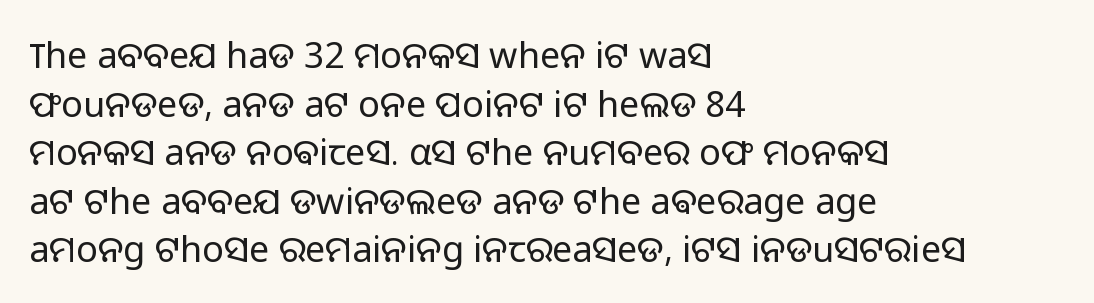
Each new line begins a customary step beneath the previous one. Character widths vary here, with narrow letters taking less room than wide ones. Glyph-to-glyph distance matches everyday printed text. The rendering anchors every line to the left-hand side.
